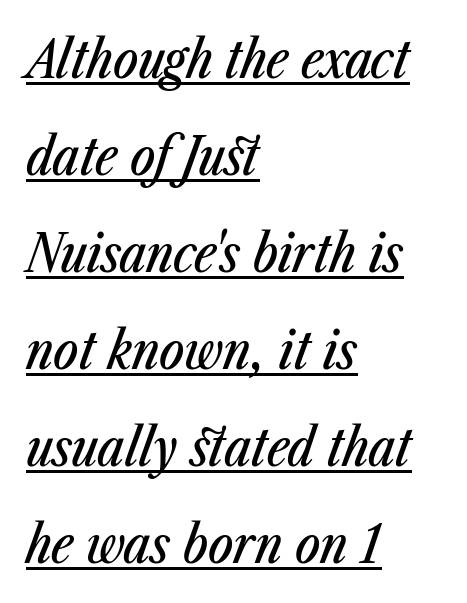
This sample uses plain, unmodified letter spacing. Observe the lean: these are italic letterforms. A continuous stroke trails under the words, as in a hyperlink. Where is the straight margin? On the left.
